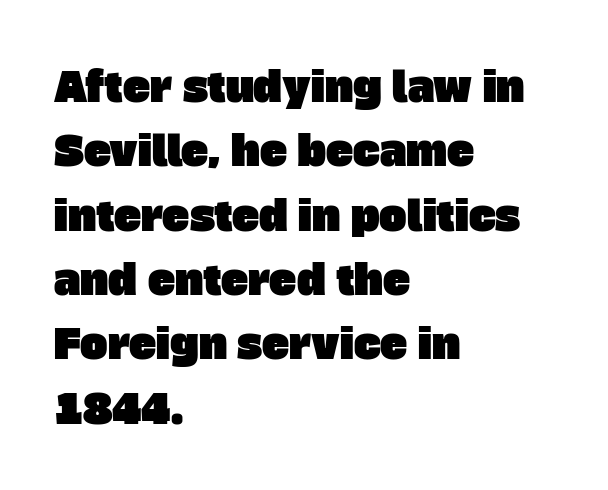
The image shows 41 px sans-serif type; set left-aligned, normal line spacing (1.57x), normal letter spacing, not underlined; low stroke contrast and a large x-height.
